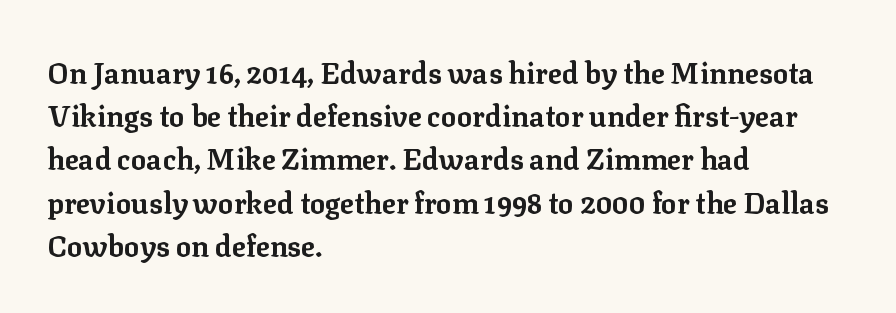
You can tell it's not italic because the verticals are truly vertical. Is the block centered? No — it sits flush against the left margin. Classification — serif. Each word holds together tightly as a unit, with standard inter-letter gaps.
